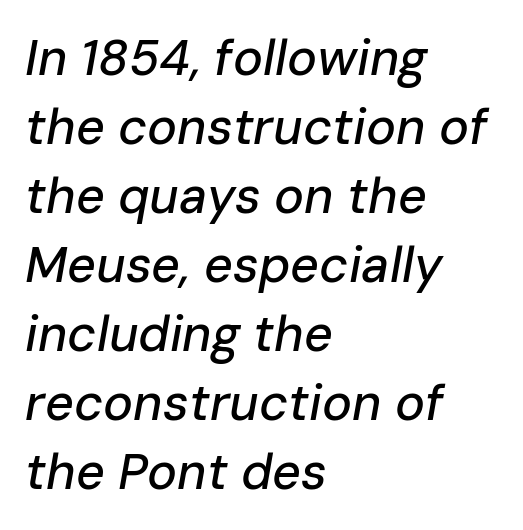
Q: Is the text italic (slanted)? A: Yes, it leans right by about 10 degrees.
Q: Is the text underlined? A: No.
Q: How is the paragraph aligned? A: Left-aligned.
Q: Is the spacing between letters normal or unusually wide? A: Normal.
Q: Is the spacing between lines tight, normal or loose? A: Normal.
Q: Width (condensed, normal, or wide)? A: Normal.
Q: Stroke contrast? A: Low.
Q: x-height? A: Medium.
Q: Monospaced? A: No.
